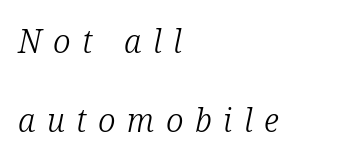
Airy leading. Looking at the ascenders, they clearly lean. The string is rendered with underlining switched off. The rendering shows small feet on the letterforms — a serif design.
